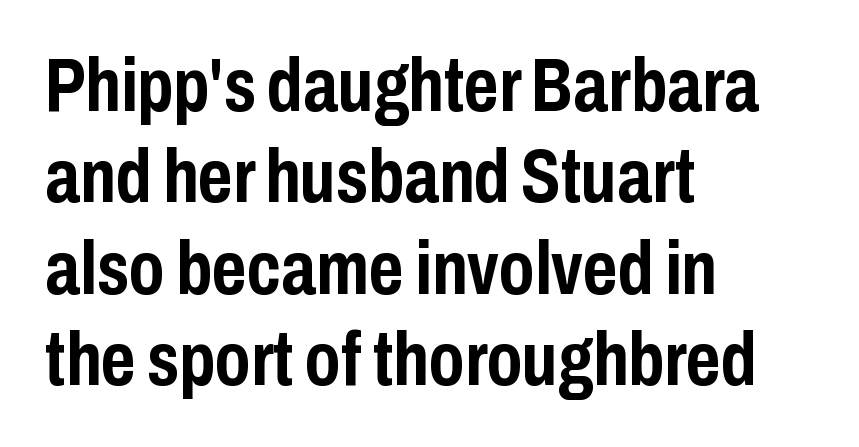
Q: Is the text bold? A: Yes.
Q: Is the text italic (slanted)? A: No, it is upright.
Q: Is the typeface a serif or a sans-serif typeface? A: Sans-serif.
Q: Is the text underlined? A: No.
Q: How is the paragraph aligned? A: Left-aligned.
Q: Is the spacing between letters normal or unusually wide? A: Normal.
Q: Width (condensed, normal, or wide)? A: Condensed.
Q: Stroke contrast? A: Low.
Q: x-height? A: Medium.
Q: Monospaced? A: No.
